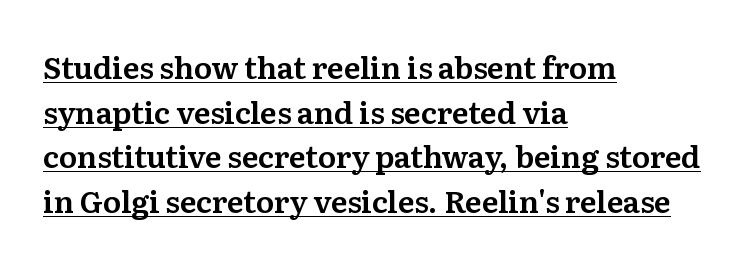
This sample has the flowing, uneven cadence of proportional lettering. Examine the stroke ends and you'll spot serifs. Evenly set lines give the paragraph a standard silhouette. Here the glyphs are tracked normally, forming tight word shapes.
